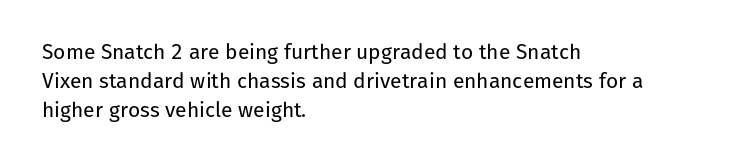
Letters rest on an invisible, unmarked baseline. Heaviness? Minimal to ordinary, like unemphasized prose. The rendering anchors every line to the left-hand side. The line-height multiplier appears to be the usual default.
